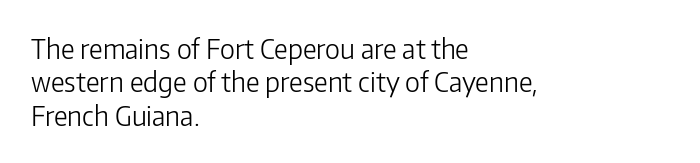
No letter is thick-stroked: the sample isn't bold. This rendering leaves character spacing at its baseline value. A bare baseline throughout the passage. Line beginnings align vertically; line endings do not. This sample uses an upright cut, with every glyph sitting square on the baseline.
